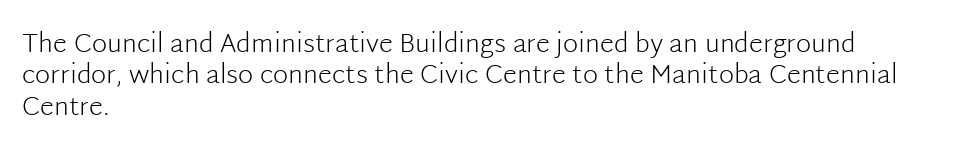
{"italic": "no", "bold": "no", "underline": "no", "align": "left", "line_spacing_ratio": 1.21, "letter_spacing": "normal", "letter_spacing_em": 0.0, "glyph_px": 26}
